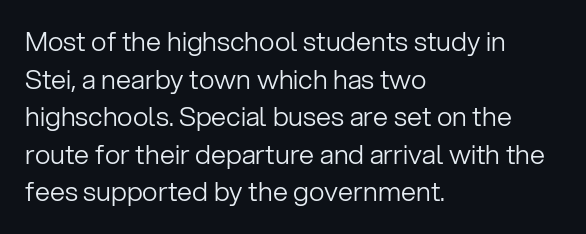
Q: Is the text bold? A: No.
Q: Is the text italic (slanted)? A: No, it is upright.
Q: Is the text underlined? A: No.
Q: How is the paragraph aligned? A: Left-aligned.
Q: Is the spacing between letters normal or unusually wide? A: Normal.
Q: Is the spacing between lines tight, normal or loose? A: Normal.
